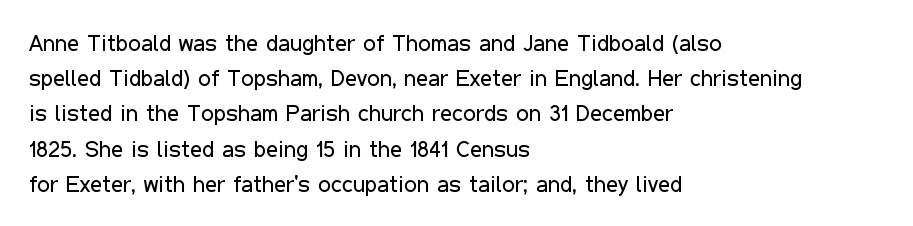
{"italic": "no", "bold": "no", "underline": "no", "align": "left", "line_spacing": "normal", "line_spacing_ratio": 1.53, "letter_spacing": "normal", "letter_spacing_em": 0.0, "glyph_px": 23}
